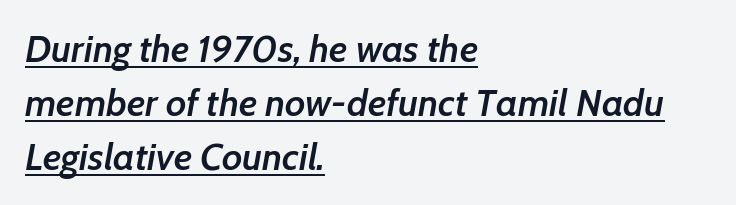
Successive baselines arrive at the customary interval. These lines keep a tight, regular rhythm from letter to letter. Is this a fixed-width face? No — the glyphs have proportional, varying widths. Notice how the passage keeps a crisp vertical edge on the left only.
